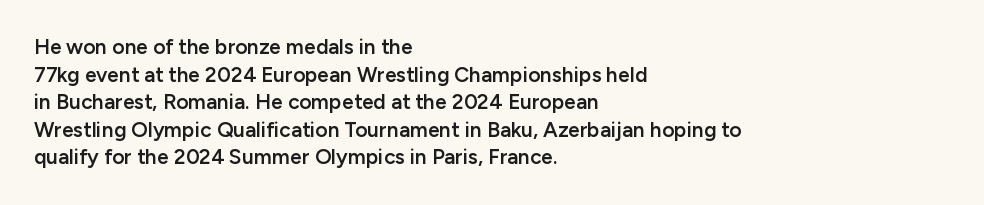
This sample uses plain, unmodified letter spacing. The foot of each line stays bare and open. The leading is moderate, giving the passage an even texture. A somewhat darkened texture: the type is semibold rather than bold.
